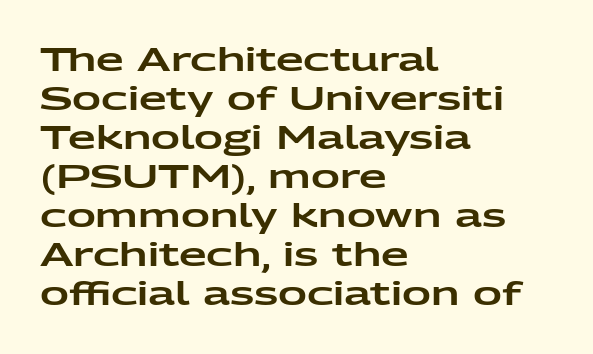
The glyphs in this specimen are sans serif. Horizontally, the lines are justified to the leading edge only. Here the designer chose a conventional face with non-uniform glyph widths. The lettering stays uniformly vertical, giving the passage a roman look. Decoration check: the copy has no underline. These lines keep a tight, regular rhythm from letter to letter.
